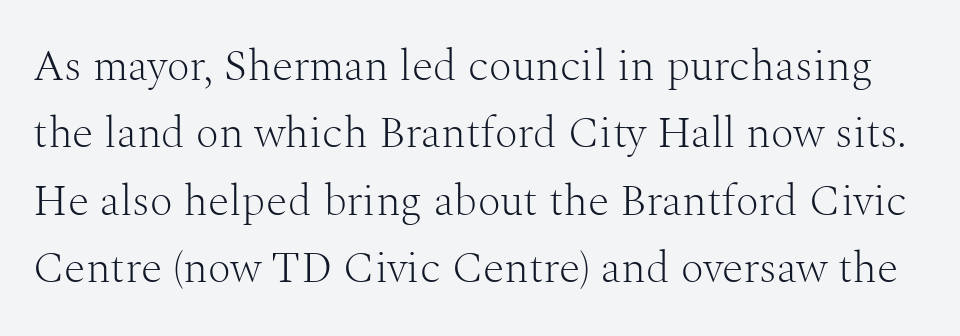
Q: Is the text bold? A: No.
Q: Is the text italic (slanted)? A: No, it is upright.
Q: Is the typeface a serif or a sans-serif typeface? A: Serif.
Q: Is the text underlined? A: No.
Q: Is the spacing between letters normal or unusually wide? A: Normal.
Q: Is the spacing between lines tight, normal or loose? A: Normal.
Q: Width (condensed, normal, or wide)? A: Normal.
Q: Stroke contrast? A: Medium.
Q: x-height? A: Medium.
Q: Monospaced? A: No.
